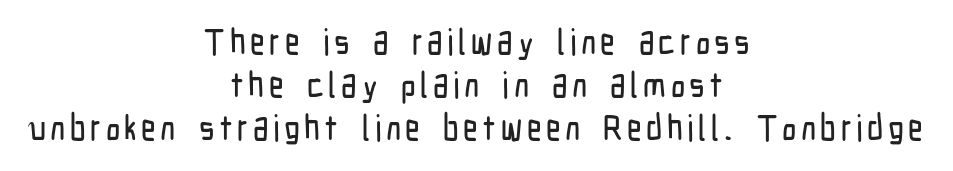
Looks like regular typesetting: each glyph gets only the width it needs. Vertical strokes here are truly vertical. Both edges are ragged and mirror each other, which tells us the setting is centered. Look at the bottom of the vertical strokes: they stop flat, with no serifs. The space beneath each line is pristine and unruled.
